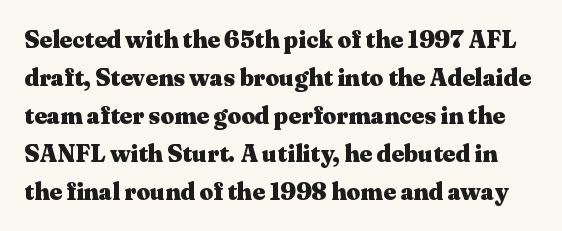
{"italic": "no", "bold": "yes", "underline": "no", "line_spacing": "normal", "line_spacing_ratio": 1.58, "letter_spacing": "normal", "letter_spacing_em": 0.0, "glyph_px": 24}
